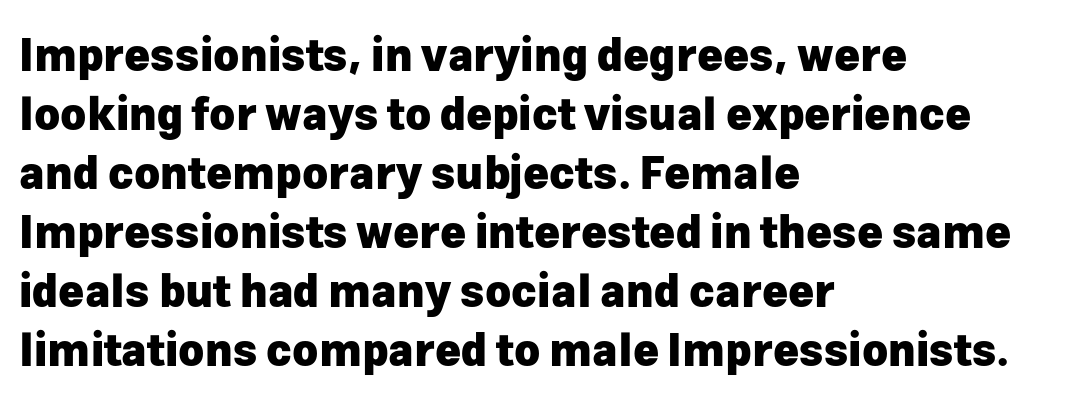
Q: Is the text bold? A: Yes.
Q: Is the text italic (slanted)? A: No, it is upright.
Q: Is the typeface a serif or a sans-serif typeface? A: Sans-serif.
Q: Is the text underlined? A: No.
Q: How is the paragraph aligned? A: Left-aligned.
Q: Is the spacing between letters normal or unusually wide? A: Normal.
Q: Is the spacing between lines tight, normal or loose? A: Normal.
Q: Width (condensed, normal, or wide)? A: Normal.
Q: Stroke contrast? A: Low.
Q: x-height? A: Medium.
Q: Monospaced? A: No.
